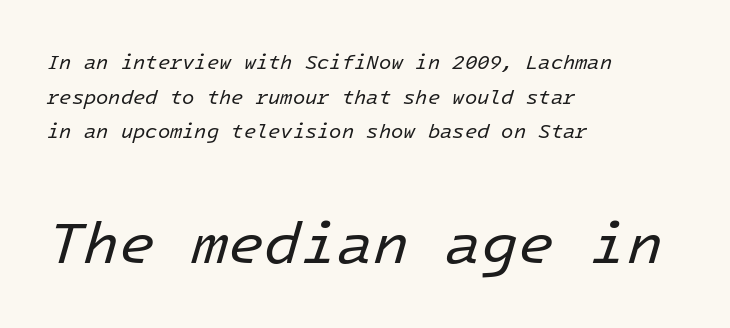
If you drew a line through each stem, it would be angled. The passage shown has conventional tracking throughout. This rendering uses left alignment, leaving the right contour irregular. The letters look calm and open, with moderate or lighter stems.
